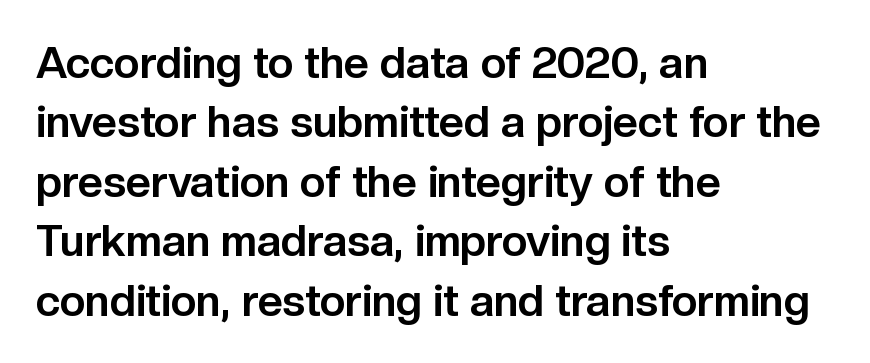
Q: Is the text bold? A: Yes.
Q: Is the text italic (slanted)? A: No, it is upright.
Q: Is the typeface a serif or a sans-serif typeface? A: Sans-serif.
Q: Is the text underlined? A: No.
Q: How is the paragraph aligned? A: Left-aligned.
Q: Is the spacing between letters normal or unusually wide? A: Normal.
Q: Is the spacing between lines tight, normal or loose? A: Normal.
Q: Width (condensed, normal, or wide)? A: Normal.
Q: Stroke contrast? A: Low.
Q: x-height? A: Medium.
Q: Monospaced? A: No.
